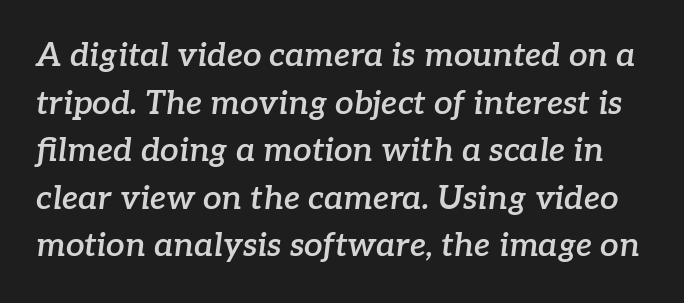
{"serif": "yes", "italic": "yes", "lean": "right", "slant_degrees": 7, "bold": "semi", "weight": "semibold", "width": "normal", "stroke_contrast": "low", "x_height": "medium", "monospaced": "no", "underline": "no", "line_spacing": "normal", "line_spacing_ratio": 1.44, "letter_spacing": "normal", "letter_spacing_em": 0.0, "glyph_px": 33}
